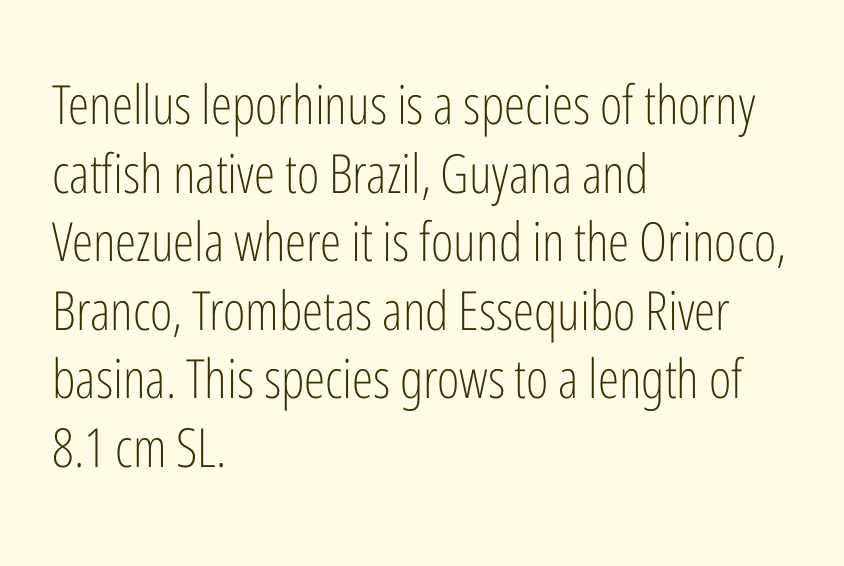
{"serif": "no", "italic": "no", "bold": "no", "weight": "light", "width": "condensed", "stroke_contrast": "low", "x_height": "medium", "monospaced": "no", "underline": "no", "align": "left", "line_spacing": "normal", "line_spacing_ratio": 1.27, "letter_spacing": "normal", "letter_spacing_em": 0.0, "glyph_px": 54}
